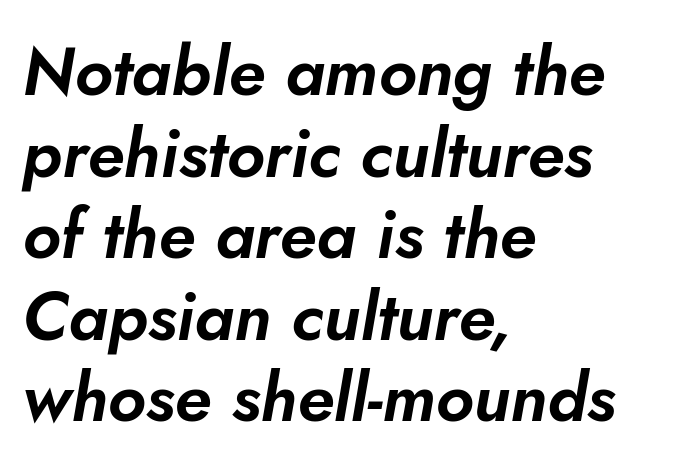
The image shows 68 px text type, italic (leaning right); set left-aligned, line spacing 1.2x, normal letter spacing, not underlined; low stroke contrast and a small x-height.
